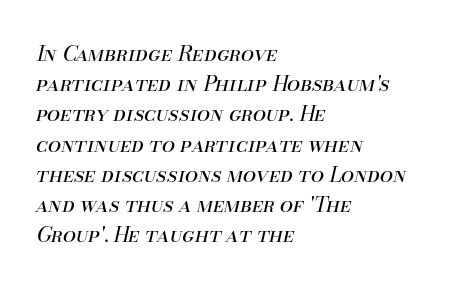
The image shows 21 px text type, italic (leaning right); set left-aligned, normal line spacing (1.44x), normal letter spacing, not underlined.
